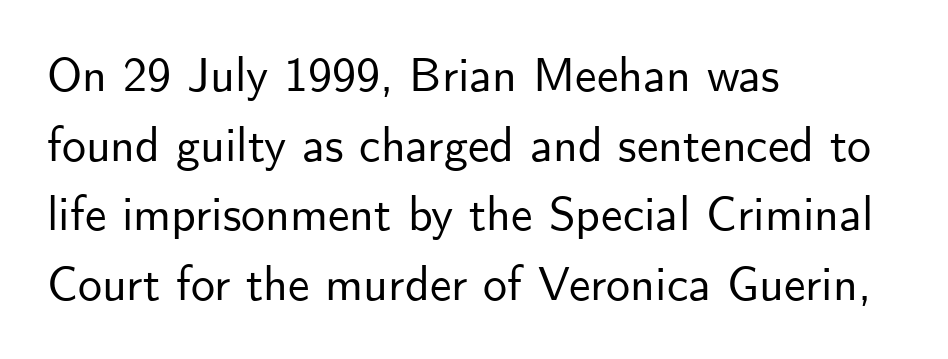
Q: Is the text italic (slanted)? A: No, it is upright.
Q: Is the typeface a serif or a sans-serif typeface? A: Sans-serif.
Q: Is the text underlined? A: No.
Q: How is the paragraph aligned? A: Left-aligned.
Q: Is the spacing between letters normal or unusually wide? A: Normal.
Q: Is the spacing between lines tight, normal or loose? A: Normal.
Q: Width (condensed, normal, or wide)? A: Normal.
Q: Stroke contrast? A: Low.
Q: x-height? A: Small.
Q: Monospaced? A: No.
